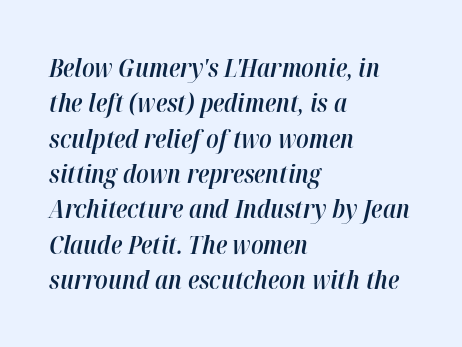
Q: Is the text bold? A: Semi-bold.
Q: Is the text italic (slanted)? A: Yes, it leans right by about 12 degrees.
Q: Is the text underlined? A: No.
Q: How is the paragraph aligned? A: Left-aligned.
Q: Is the spacing between letters normal or unusually wide? A: Normal.
Q: Is the spacing between lines tight, normal or loose? A: Normal.
